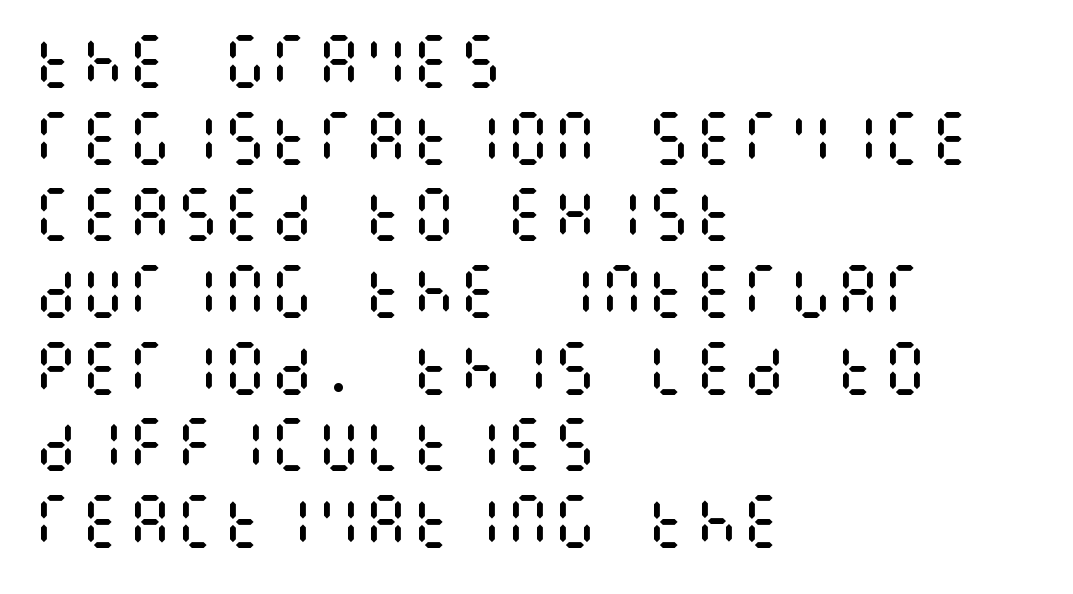
The font is comparable to plain body text, perhaps lighter. Caption: standard tracking, unaltered. Baseline-to-baseline distance is the conventional proportion of letter height. The zone under the glyphs is completely vacant.
